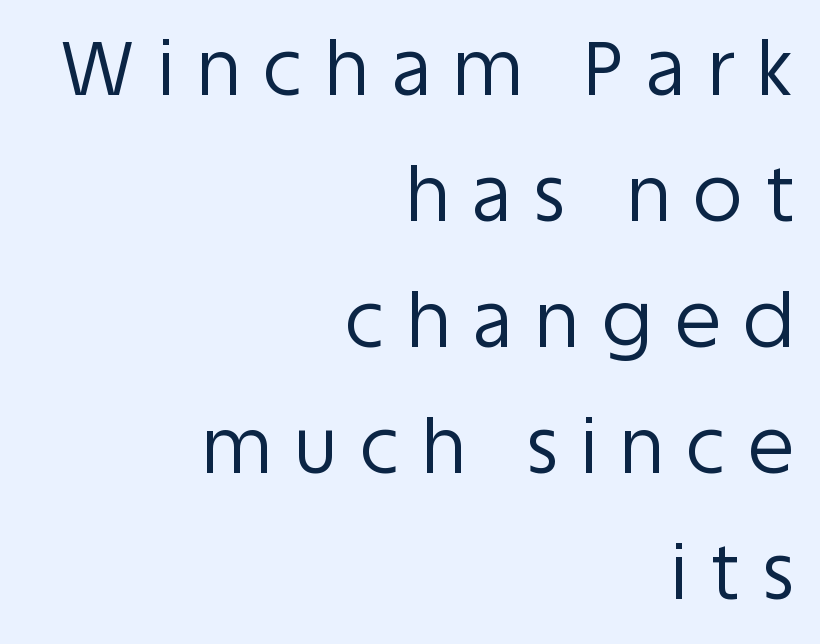
The image shows 75 px regular-weight sans-serif type, upright; set right-aligned, normal line spacing (1.68x), unusually wide letter spacing (+0.31 em), not underlined; low stroke contrast and a large x-height.
